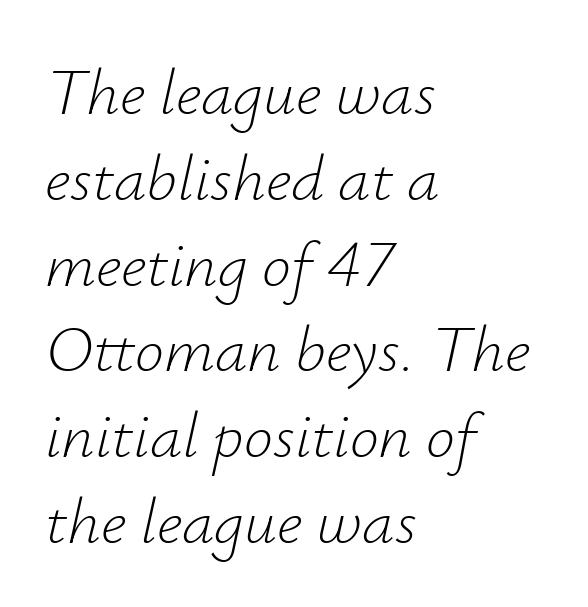
{"italic": "yes", "lean": "right", "slant_degrees": 12, "bold": "no", "weight": "light", "width": "normal", "stroke_contrast": "low", "x_height": "small", "monospaced": "no", "underline": "no", "align": "left", "line_spacing": "normal", "line_spacing_ratio": 1.32, "letter_spacing": "normal", "letter_spacing_em": 0.0, "glyph_px": 65}
